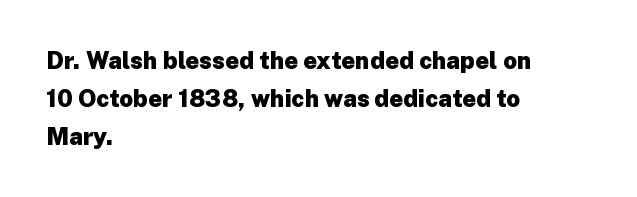
Q: Is the text bold? A: Yes.
Q: Is the text italic (slanted)? A: No, it is upright.
Q: Is the text underlined? A: No.
Q: How is the paragraph aligned? A: Left-aligned.
Q: Is the spacing between letters normal or unusually wide? A: Normal.
Q: Is the spacing between lines tight, normal or loose? A: Normal.
